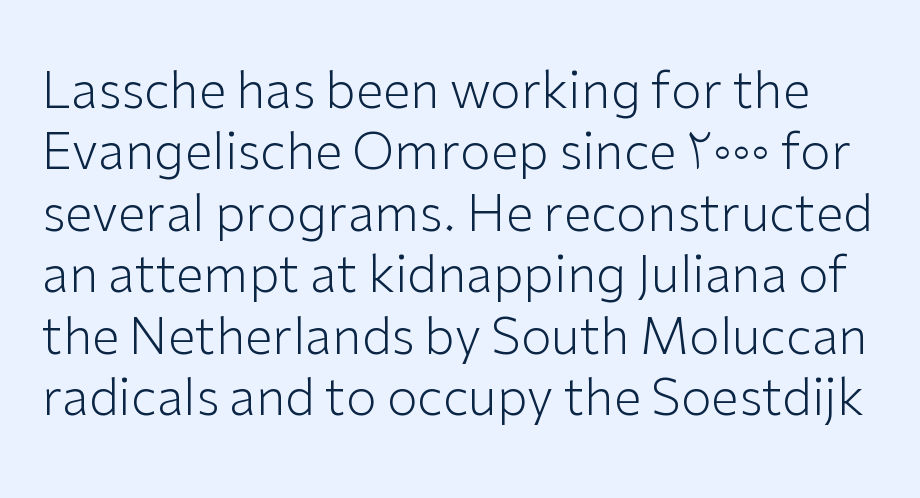
{"serif": "no", "italic": "no", "bold": "no", "weight": "light", "width": "normal", "stroke_contrast": "low", "x_height": "medium", "monospaced": "no", "underline": "no", "line_spacing_ratio": 1.23, "letter_spacing": "normal", "letter_spacing_em": 0.0, "glyph_px": 50}
